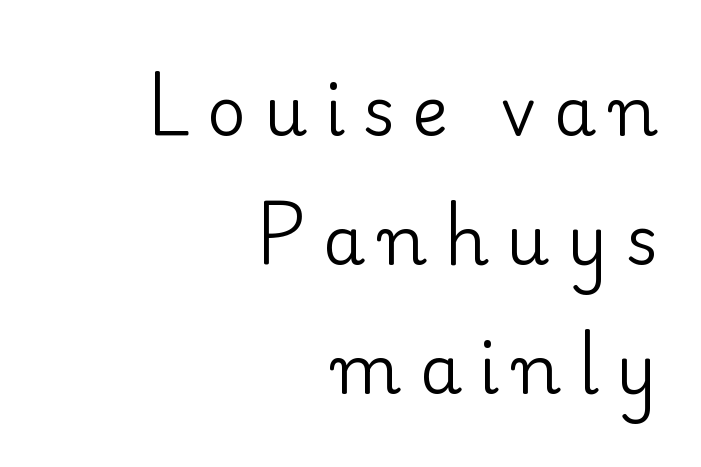
{"serif": "yes", "italic": "no", "bold": "no", "weight": "regular", "width": "normal", "stroke_contrast": "low", "x_height": "small", "monospaced": "no", "underline": "no", "align": "right", "line_spacing": "loose", "line_spacing_ratio": 1.9, "letter_spacing": "wide", "letter_spacing_em": 0.25, "glyph_px": 68}
